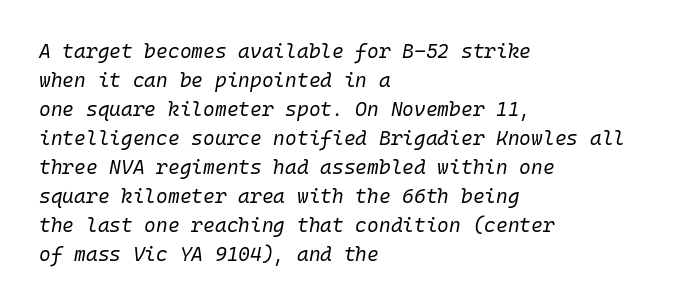
Q: Is the text bold? A: No.
Q: Is the text italic (slanted)? A: Yes, it leans right by about 10 degrees.
Q: Is the text underlined? A: No.
Q: How is the paragraph aligned? A: Left-aligned.
Q: Is the spacing between letters normal or unusually wide? A: Normal.
Q: Is the spacing between lines tight, normal or loose? A: Normal.
